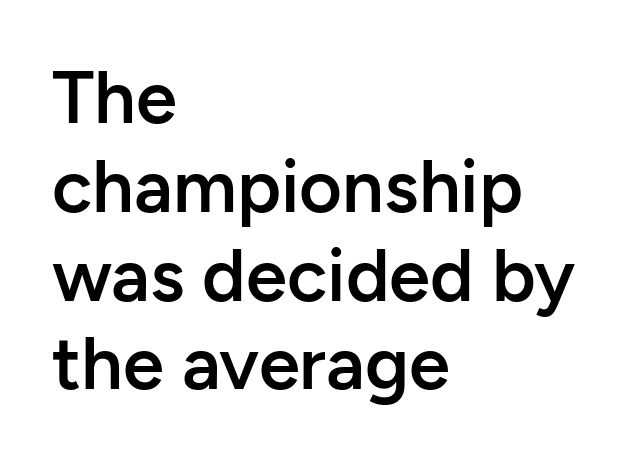
Q: Is the text bold? A: Semi-bold.
Q: Is the text italic (slanted)? A: No, it is upright.
Q: Is the typeface a serif or a sans-serif typeface? A: Sans-serif.
Q: Is the text underlined? A: No.
Q: How is the paragraph aligned? A: Left-aligned.
Q: Is the spacing between letters normal or unusually wide? A: Normal.
Q: Width (condensed, normal, or wide)? A: Normal.
Q: Stroke contrast? A: Low.
Q: x-height? A: Medium.
Q: Monospaced? A: No.
